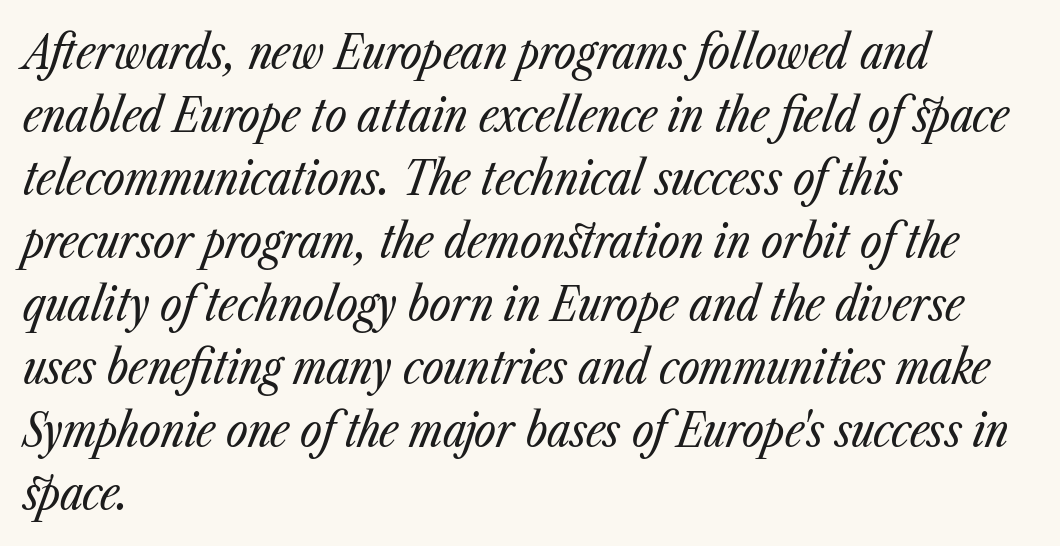
The characters are drawn with everyday or finer stroke widths. Normally led — the rows are evenly, conventionally spaced. Only glyphs here, with clear space below each row. Observe the lean: these are italic letterforms. Compared with a centered layout, this one pins lines to the left instead.
